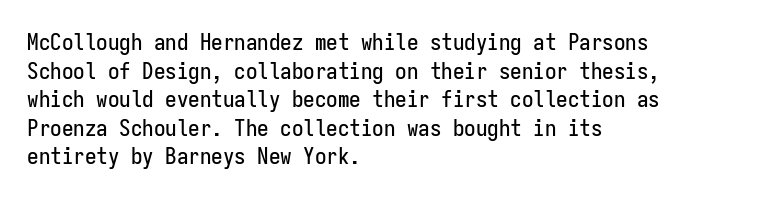
Q: Is the text italic (slanted)? A: No, it is upright.
Q: Is the text underlined? A: No.
Q: How is the paragraph aligned? A: Left-aligned.
Q: Is the spacing between letters normal or unusually wide? A: Normal.
